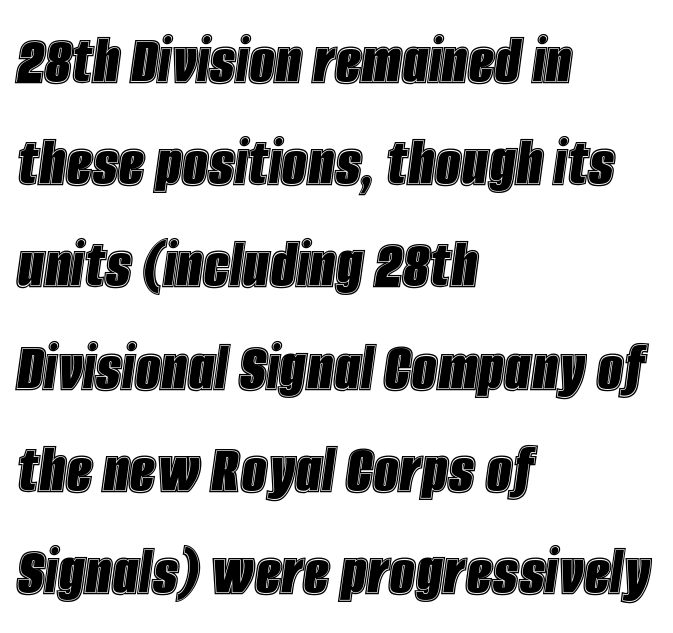
The image shows 73 px condensed type, italic (leaning right); set left-aligned, normal line spacing (1.4x), normal letter spacing, not underlined; a large x-height.
